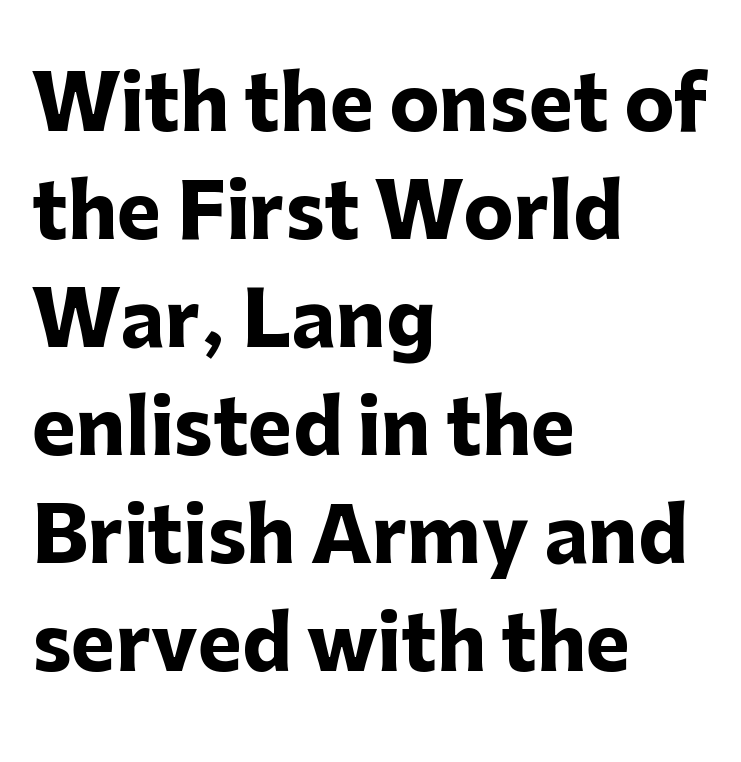
{"serif": "no", "italic": "no", "bold": "yes", "weight": "heavy", "width": "normal", "stroke_contrast": "low", "x_height": "medium", "monospaced": "no", "underline": "no", "align": "left", "line_spacing": "normal", "line_spacing_ratio": 1.44, "letter_spacing": "normal", "letter_spacing_em": 0.0, "glyph_px": 75}
